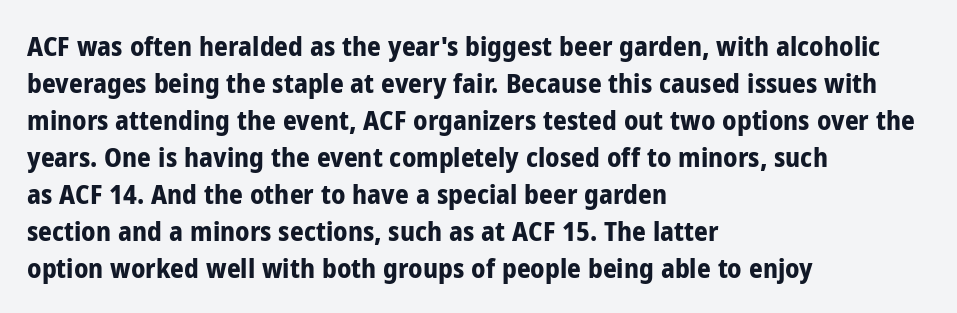
Every character sits straight up, as roman type does. Words appear dense and cohesive because spacing is normal. On the weight axis this lands at bold, roughly 700. In terms of leading, this rendering sits right in the middle.
